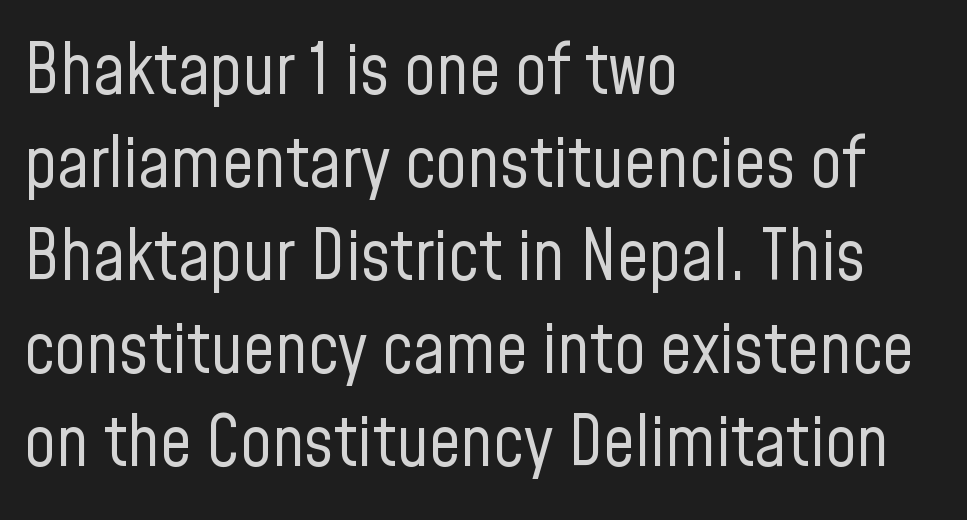
This is roman type, the default non-slanted kind. In terms of letterform style, serifs are entirely absent. Each letter keeps its own natural width here, so spacing adapts to shape. Has an underline been added? It has not. Rows of type keep a routine distance in the vertical direction.
